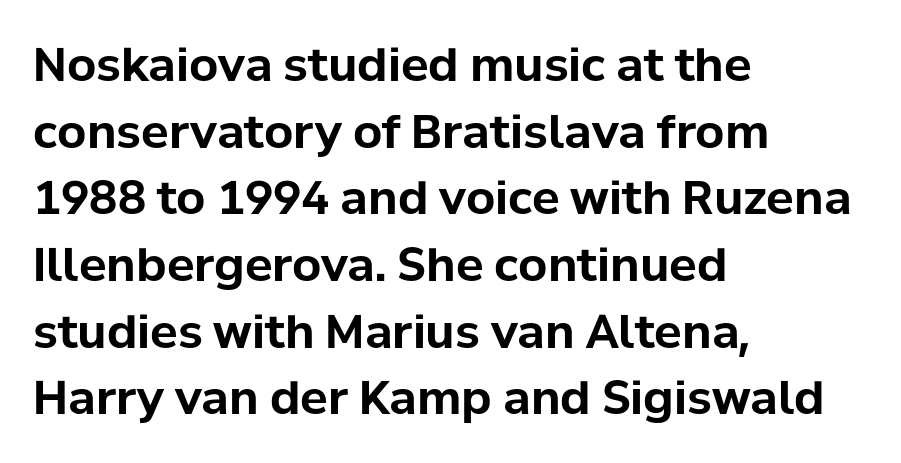
{"serif": "no", "italic": "no", "bold": "yes", "weight": "bold", "width": "normal", "stroke_contrast": "low", "x_height": "medium", "monospaced": "no", "underline": "no", "align": "left", "line_spacing": "normal", "line_spacing_ratio": 1.45, "letter_spacing": "normal", "letter_spacing_em": 0.0, "glyph_px": 46}
